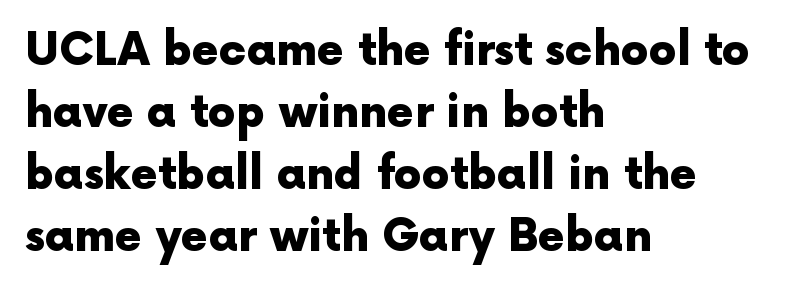
Q: Is the text bold? A: Yes.
Q: Is the text italic (slanted)? A: No, it is upright.
Q: Is the typeface a serif or a sans-serif typeface? A: Sans-serif.
Q: Is the text underlined? A: No.
Q: How is the paragraph aligned? A: Left-aligned.
Q: Is the spacing between letters normal or unusually wide? A: Normal.
Q: Is the spacing between lines tight, normal or loose? A: Normal.
Q: Width (condensed, normal, or wide)? A: Normal.
Q: x-height? A: Medium.
Q: Monospaced? A: No.
